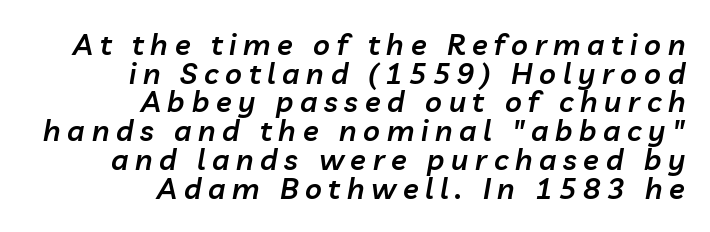
Q: Is the text bold? A: Semi-bold.
Q: Is the text italic (slanted)? A: Yes, it leans right by about 10 degrees.
Q: Is the text underlined? A: No.
Q: How is the paragraph aligned? A: Right-aligned.
Q: Is the spacing between letters normal or unusually wide? A: Unusually wide.
Q: Is the spacing between lines tight, normal or loose? A: Tight.
Q: Width (condensed, normal, or wide)? A: Normal.
Q: Stroke contrast? A: Low.
Q: x-height? A: Medium.
Q: Monospaced? A: No.
